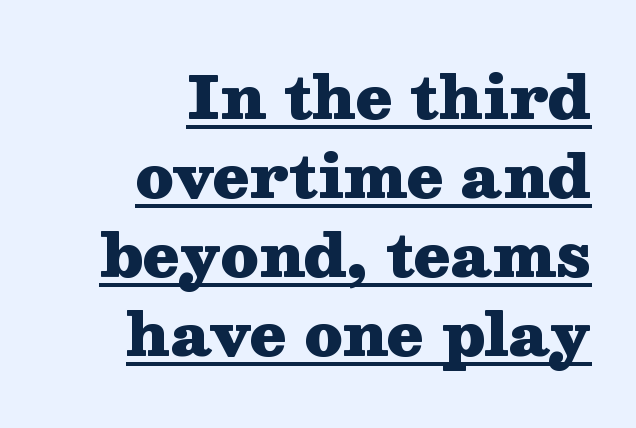
{"serif": "yes", "italic": "no", "bold": "yes", "weight": "heavy", "width": "wide", "stroke_contrast": "medium", "x_height": "medium", "monospaced": "no", "underline": "yes", "align": "right", "line_spacing": "normal", "line_spacing_ratio": 1.34, "letter_spacing": "normal", "letter_spacing_em": 0.0, "glyph_px": 59}
